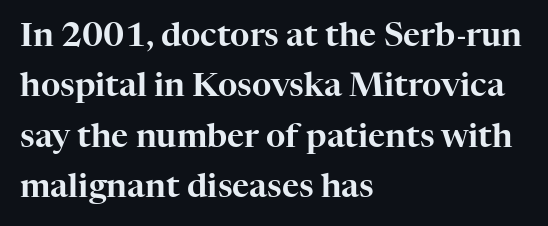
The lettering stays uniformly vertical, giving the passage a roman look. Think of a printed novel: that variable character pitch is what you see here. No extra tracking has been applied to these lines. Each new line begins a customary step beneath the previous one.
